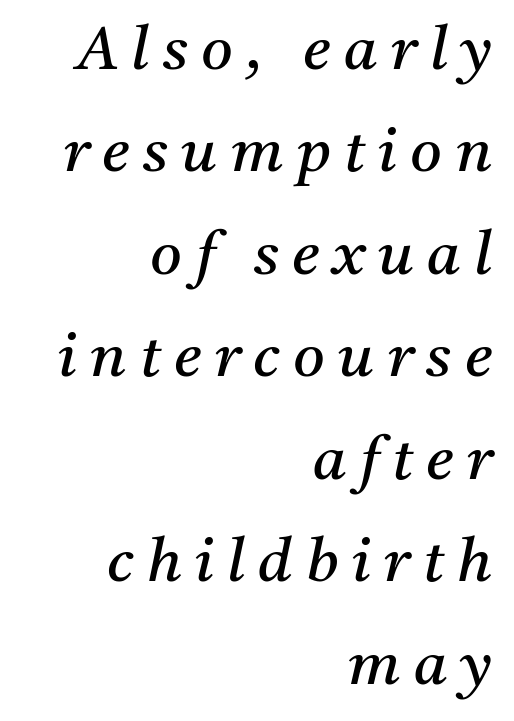
The image shows 61 px regular-weight serif type, italic (leaning right); set right-aligned, normal line spacing (1.68x), unusually wide letter spacing (+0.22 em), not underlined; medium stroke contrast and a medium x-height.
